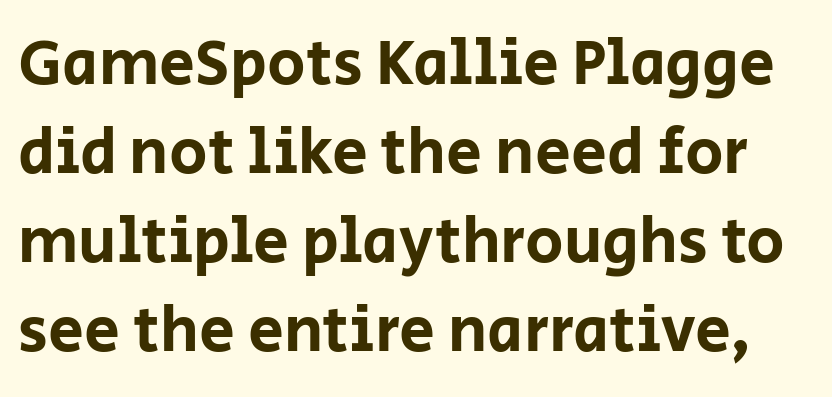
{"serif": "no", "italic": "no", "width": "normal", "stroke_contrast": "low", "x_height": "large", "monospaced": "no", "underline": "no", "line_spacing": "normal", "line_spacing_ratio": 1.39, "letter_spacing": "normal", "letter_spacing_em": 0.0, "glyph_px": 64}
